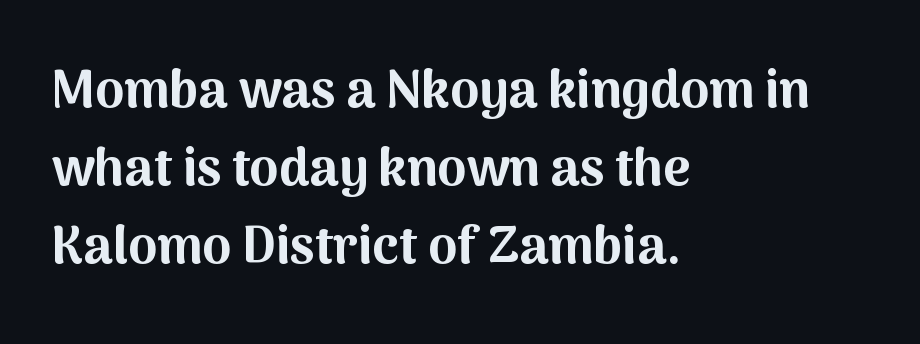
{"serif": "no", "italic": "no", "bold": "yes", "weight": "bold", "width": "normal", "stroke_contrast": "medium", "x_height": "medium", "monospaced": "no", "underline": "no", "align": "left", "line_spacing": "normal", "line_spacing_ratio": 1.5, "letter_spacing": "normal", "letter_spacing_em": 0.0, "glyph_px": 52}
